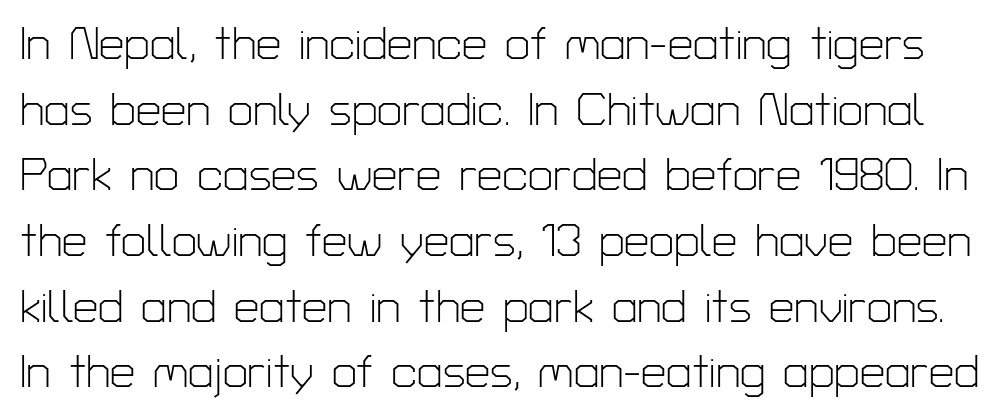
Q: Is the text bold? A: No.
Q: Is the text italic (slanted)? A: No, it is upright.
Q: Is the typeface a serif or a sans-serif typeface? A: Sans-serif.
Q: Is the text underlined? A: No.
Q: Is the spacing between letters normal or unusually wide? A: Normal.
Q: Is the spacing between lines tight, normal or loose? A: Normal.
Q: Width (condensed, normal, or wide)? A: Normal.
Q: Stroke contrast? A: Low.
Q: x-height? A: Medium.
Q: Monospaced? A: No.
